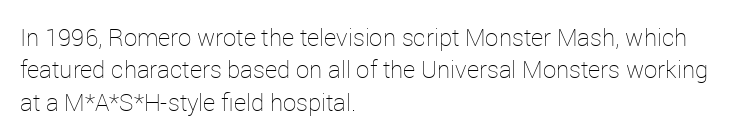
Q: Is the text bold? A: No.
Q: Is the text italic (slanted)? A: No, it is upright.
Q: Is the text underlined? A: No.
Q: How is the paragraph aligned? A: Left-aligned.
Q: Is the spacing between letters normal or unusually wide? A: Normal.
Q: Is the spacing between lines tight, normal or loose? A: Normal.
